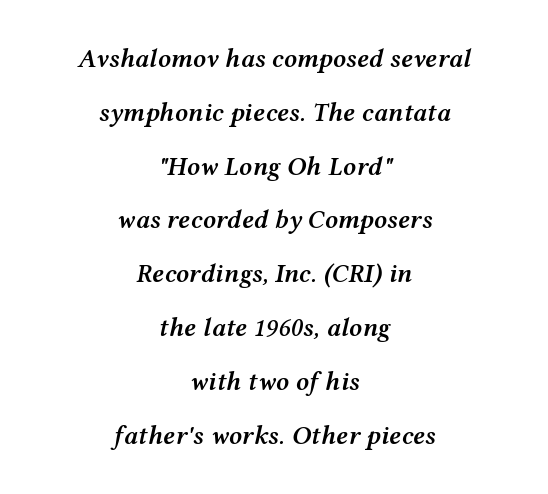
The image shows 26 px text type, italic (leaning right); set centered, loose line spacing (2.07x), normal letter spacing, not underlined.
